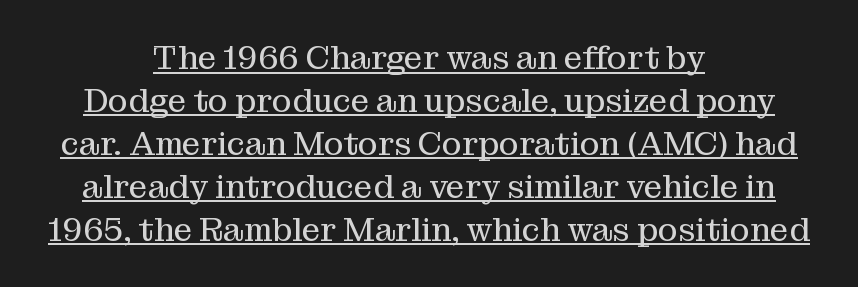
Examine the stroke ends and you'll spot serifs. These lines are rendered in a variable-pitch font. Beneath each row of characters lies a ruled line. A quiet, ordinary-to-light weight characterises the typeface. These lines stack symmetrically, like a column narrowing and widening about its center. What's the leading like? Ordinary, nothing unusual.
